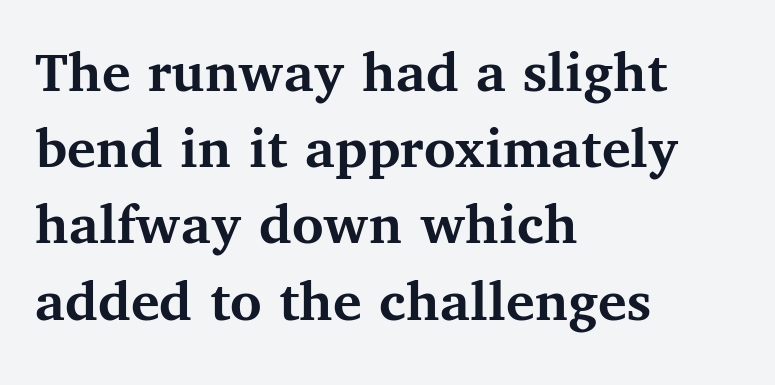
Q: Is the text bold? A: Yes.
Q: Is the text italic (slanted)? A: No, it is upright.
Q: Is the typeface a serif or a sans-serif typeface? A: Serif.
Q: Is the text underlined? A: No.
Q: How is the paragraph aligned? A: Left-aligned.
Q: Is the spacing between letters normal or unusually wide? A: Normal.
Q: Is the spacing between lines tight, normal or loose? A: Normal.
Q: Width (condensed, normal, or wide)? A: Normal.
Q: Stroke contrast? A: Medium.
Q: x-height? A: Medium.
Q: Monospaced? A: No.
